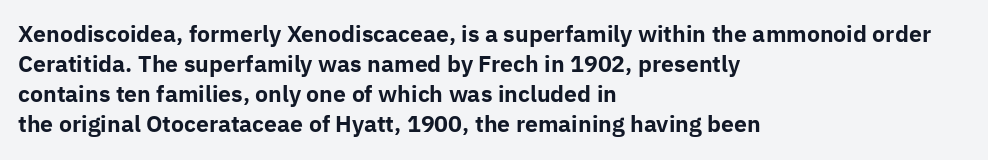
{"italic": "no", "bold": "yes", "underline": "no", "align": "left", "line_spacing": "normal", "line_spacing_ratio": 1.36, "letter_spacing": "normal", "letter_spacing_em": 0.0, "glyph_px": 22}
